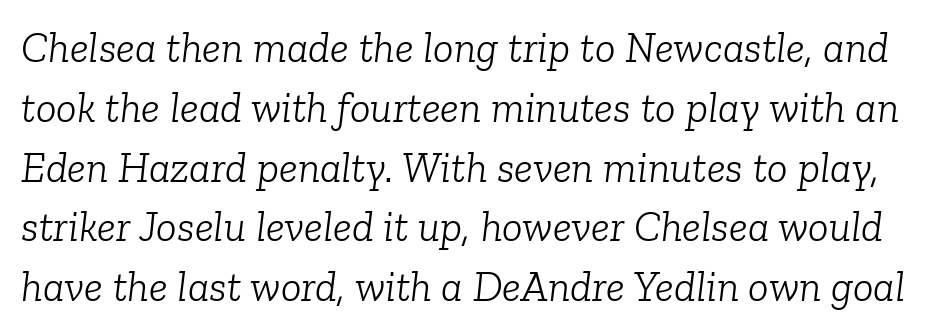
The passage shown is typed in a proportional face where columns would drift. Typographically, this falls in the serif category. Designer's note — italics engaged. Nobody touched the tracking dial on this one.
